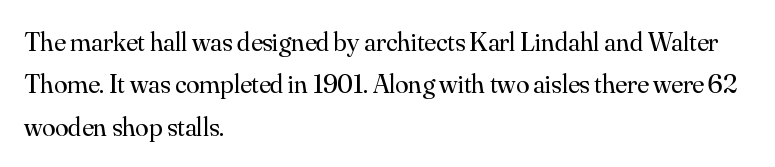
The image shows 27 px text type, upright; set left-aligned, normal line spacing (1.57x), normal letter spacing, not underlined.
